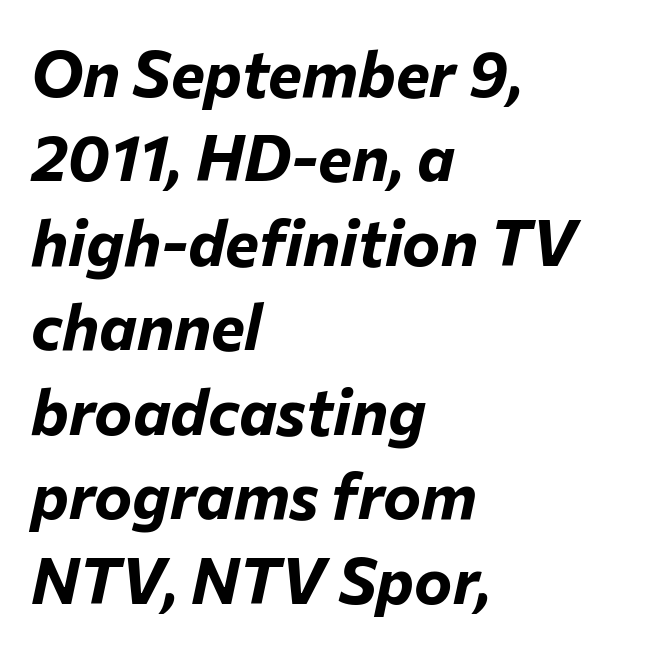
Posture: slanted. Regular leading. The paragraph has a hard left edge and a soft right edge. Here the designer chose a conventional face with non-uniform glyph widths.
